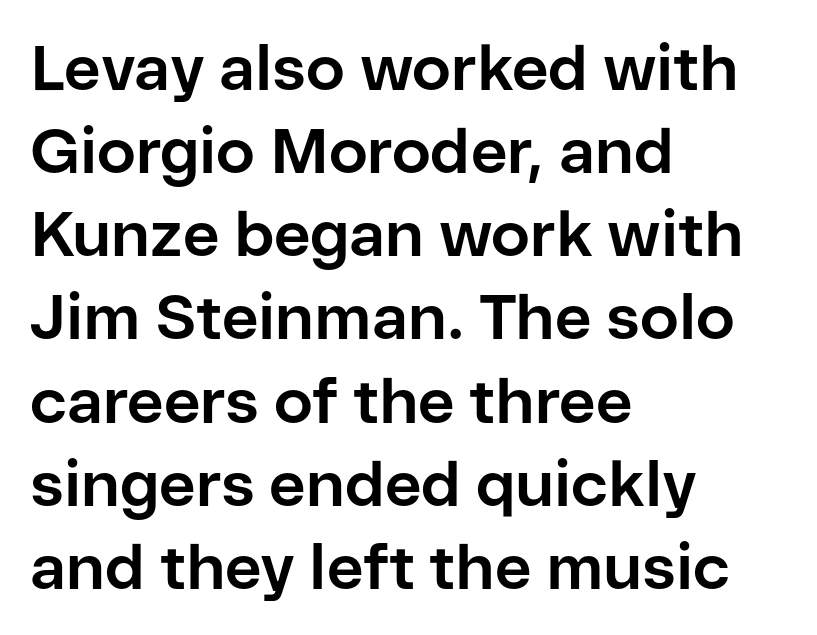
The image shows 63 px bold sans-serif type, upright; set left-aligned, normal line spacing (1.32x), normal letter spacing, not underlined; low stroke contrast and a medium x-height.
